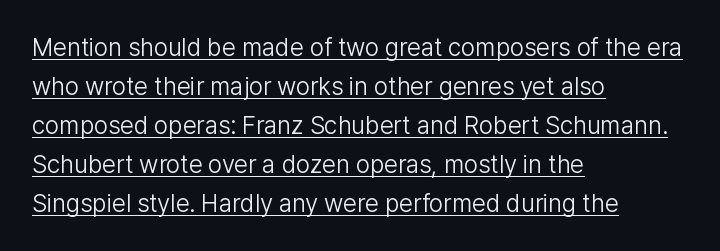
{"italic": "no", "bold": "no", "underline": "yes", "align": "left", "line_spacing": "normal", "line_spacing_ratio": 1.56, "letter_spacing": "normal", "letter_spacing_em": 0.0, "glyph_px": 25}
